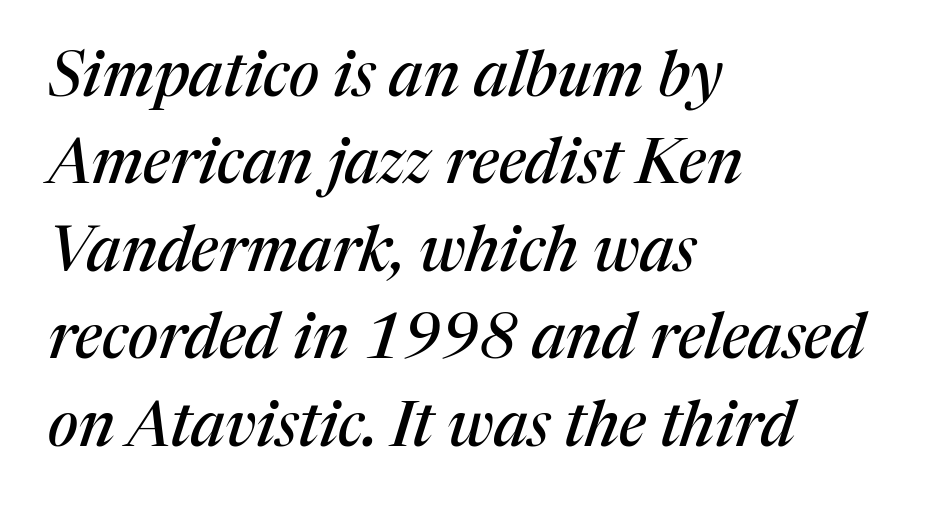
{"serif": "yes", "italic": "yes", "lean": "right", "slant_degrees": 17, "width": "normal", "stroke_contrast": "medium", "x_height": "medium", "monospaced": "no", "underline": "no", "align": "left", "line_spacing": "normal", "line_spacing_ratio": 1.41, "letter_spacing": "normal", "letter_spacing_em": 0.0, "glyph_px": 62}
